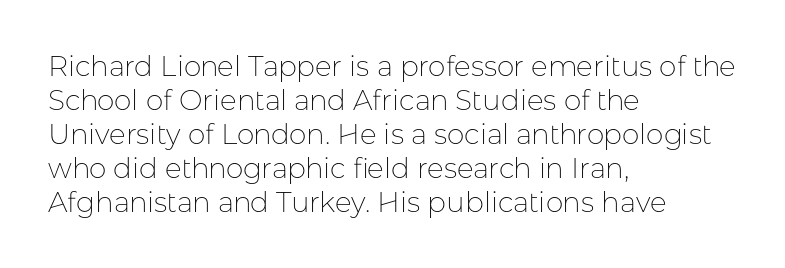
The image shows 28 px thin sans-serif type, upright; set left-aligned, line spacing 1.21x, normal letter spacing, not underlined; low stroke contrast and a medium x-height.
